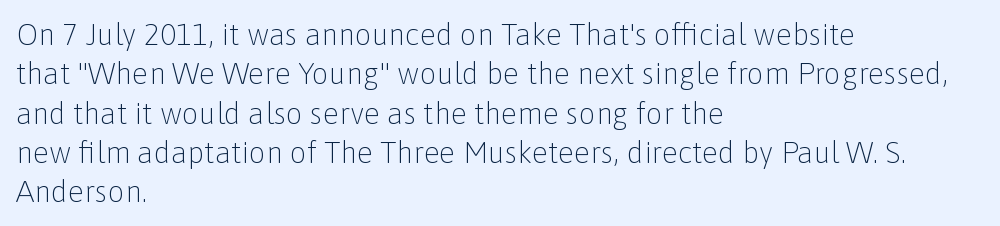
Q: Is the text bold? A: No.
Q: Is the text italic (slanted)? A: No, it is upright.
Q: Is the typeface a serif or a sans-serif typeface? A: Sans-serif.
Q: Is the text underlined? A: No.
Q: How is the paragraph aligned? A: Left-aligned.
Q: Is the spacing between letters normal or unusually wide? A: Normal.
Q: Is the spacing between lines tight, normal or loose? A: Normal.
Q: Width (condensed, normal, or wide)? A: Normal.
Q: Stroke contrast? A: Low.
Q: x-height? A: Medium.
Q: Monospaced? A: No.
